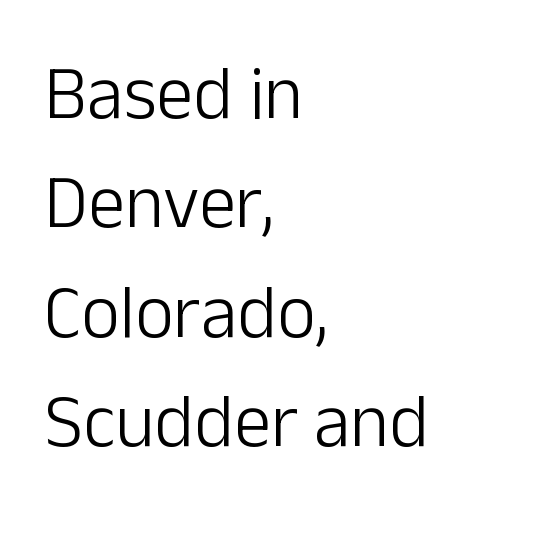
The characters display no serif detailing; their extremities are plain. The face looks like a standard text weight, possibly lighter. Quick note: not italic, upright. Think of a printed novel: that variable character pitch is what you see here.
